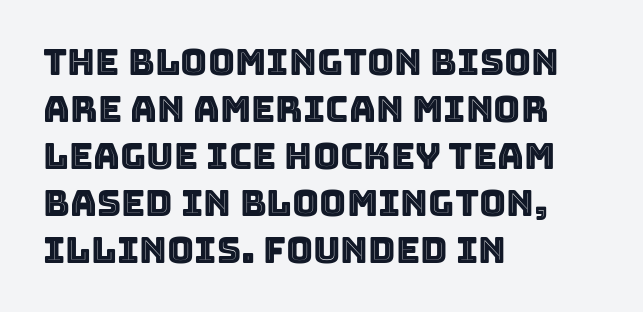
{"italic": "no", "width": "normal", "x_height": "large", "monospaced": "no", "underline": "no", "align": "left", "line_spacing": "normal", "line_spacing_ratio": 1.27, "letter_spacing": "normal", "letter_spacing_em": 0.0, "glyph_px": 37}
